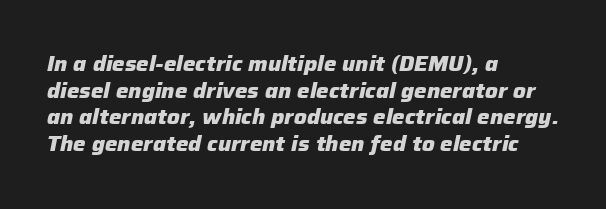
{"italic": "yes", "lean": "right", "slant_degrees": 12, "bold": "yes", "underline": "no", "align": "left", "line_spacing": "normal", "line_spacing_ratio": 1.27, "letter_spacing": "normal", "letter_spacing_em": 0.0, "glyph_px": 21}
